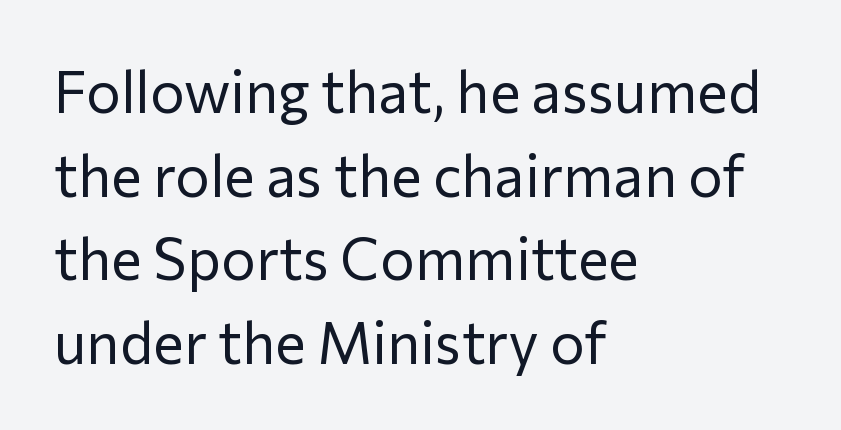
{"serif": "no", "italic": "no", "bold": "no", "weight": "regular", "width": "normal", "stroke_contrast": "low", "x_height": "medium", "monospaced": "no", "underline": "no", "align": "left", "line_spacing": "normal", "line_spacing_ratio": 1.44, "letter_spacing": "normal", "letter_spacing_em": 0.0, "glyph_px": 58}
